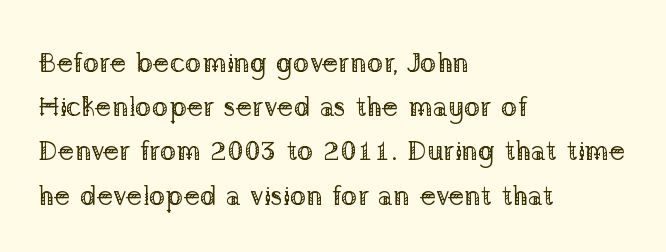
Q: Is the text bold? A: No.
Q: Is the text italic (slanted)? A: No, it is upright.
Q: Is the typeface a serif or a sans-serif typeface? A: Serif.
Q: Is the text underlined? A: No.
Q: How is the paragraph aligned? A: Left-aligned.
Q: Is the spacing between letters normal or unusually wide? A: Normal.
Q: Is the spacing between lines tight, normal or loose? A: Normal.
Q: Width (condensed, normal, or wide)? A: Normal.
Q: Stroke contrast? A: Low.
Q: x-height? A: Medium.
Q: Monospaced? A: No.
